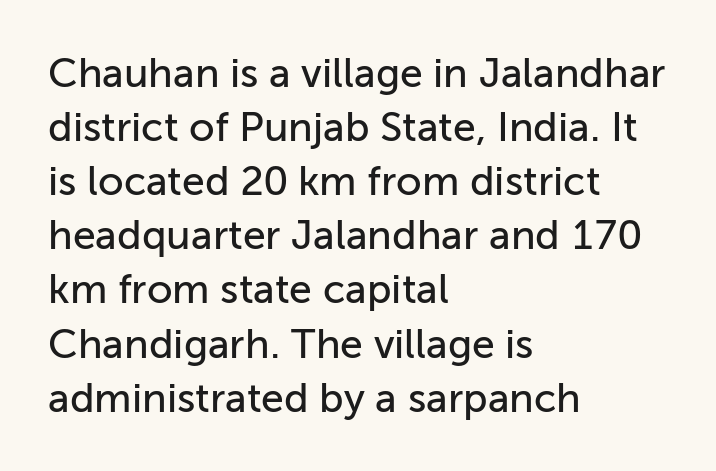
Q: Is the text italic (slanted)? A: No, it is upright.
Q: Is the typeface a serif or a sans-serif typeface? A: Sans-serif.
Q: Is the text underlined? A: No.
Q: How is the paragraph aligned? A: Left-aligned.
Q: Is the spacing between letters normal or unusually wide? A: Normal.
Q: Is the spacing between lines tight, normal or loose? A: Normal.
Q: Width (condensed, normal, or wide)? A: Normal.
Q: Stroke contrast? A: Low.
Q: x-height? A: Medium.
Q: Monospaced? A: No.
